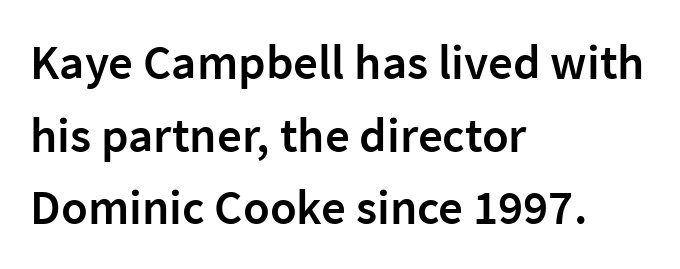
The image shows 49 px semibold sans-serif type, upright; set left-aligned, normal line spacing (1.48x), normal letter spacing, not underlined; low stroke contrast and a medium x-height.
